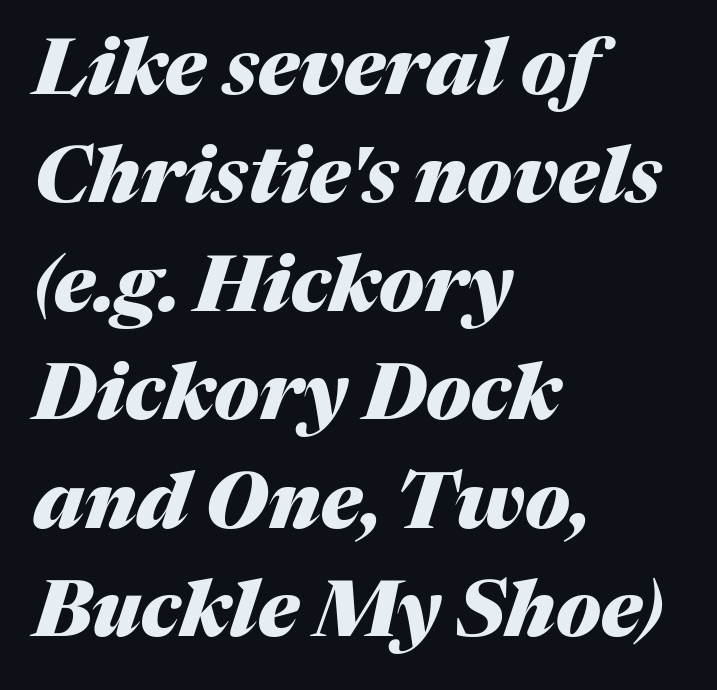
The strip under each line holds only bare page. The strokes are fattened all the way to bold. The type is set solid horizontally, with unmodified tracking. You could not count columns in this text — the font is proportionally spaced.
